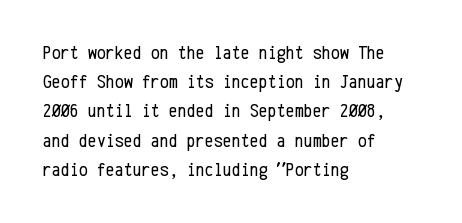
A normal amount of white space separates one row of letters from the next. The foot of each line stays bare and open. The ragged edge is on the right, which tells us the setting is flush left. This sample uses an upright cut, with every glyph sitting square on the baseline. No chunkiness to these letters — they're not bold. Does extra space separate the letters? No, they use regular spacing.
